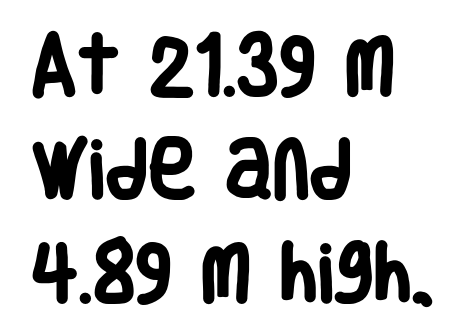
Q: Is the text bold? A: Yes.
Q: Is the text italic (slanted)? A: No, it is upright.
Q: Is the typeface a serif or a sans-serif typeface? A: Sans-serif.
Q: Is the text underlined? A: No.
Q: How is the paragraph aligned? A: Left-aligned.
Q: Is the spacing between letters normal or unusually wide? A: Normal.
Q: Is the spacing between lines tight, normal or loose? A: Normal.
Q: Width (condensed, normal, or wide)? A: Condensed.
Q: Stroke contrast? A: Low.
Q: x-height? A: Large.
Q: Monospaced? A: No.
